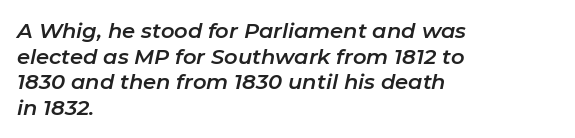
The image shows 21 px text type, italic (leaning right); set left-aligned, line spacing 1.22x, normal letter spacing, not underlined.
